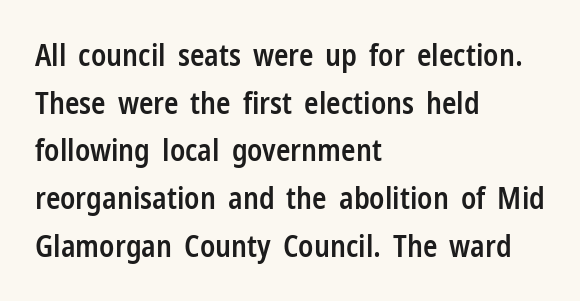
Q: Is the text bold? A: Semi-bold.
Q: Is the text italic (slanted)? A: No, it is upright.
Q: Is the typeface a serif or a sans-serif typeface? A: Sans-serif.
Q: Is the text underlined? A: No.
Q: How is the paragraph aligned? A: Left-aligned.
Q: Is the spacing between letters normal or unusually wide? A: Normal.
Q: Is the spacing between lines tight, normal or loose? A: Normal.
Q: Width (condensed, normal, or wide)? A: Condensed.
Q: Stroke contrast? A: Low.
Q: x-height? A: Medium.
Q: Monospaced? A: No.
